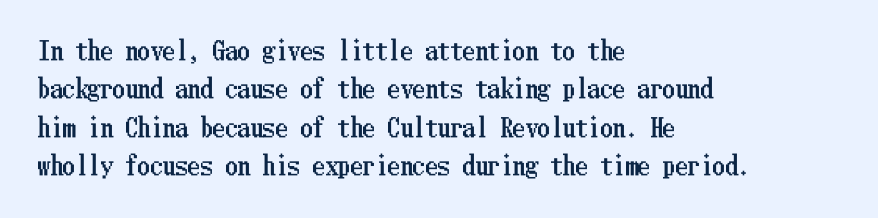
These lines stack with their left ends in a neat column. This is the regular roman posture of the typeface. Leading matches the norm, producing a regular column. No extra tracking has been applied to these lines. Type without underlining.
